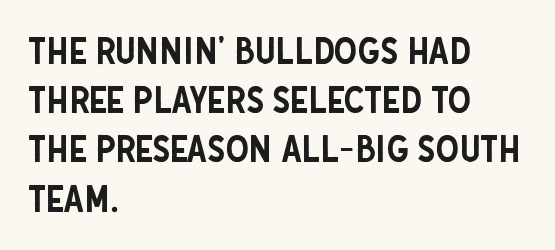
{"serif": "no", "italic": "no", "width": "condensed", "stroke_contrast": "low", "x_height": "large", "monospaced": "no", "underline": "no", "align": "left", "line_spacing": "normal", "line_spacing_ratio": 1.33, "letter_spacing": "normal", "letter_spacing_em": 0.0, "glyph_px": 37}
